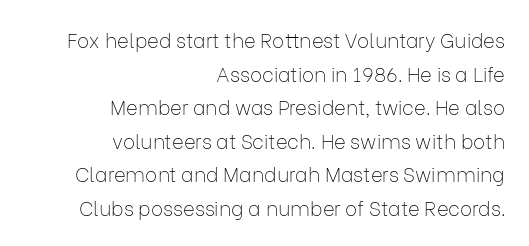
The image shows 20 px text type, upright; set right-aligned, normal line spacing (1.68x), normal letter spacing, not underlined.
